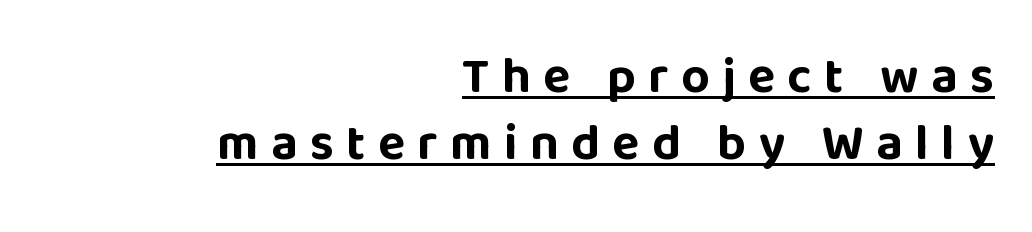
The image shows 50 px bold sans-serif type, upright; set right-aligned, normal line spacing (1.35x), unusually wide letter spacing (+0.25 em), underlined; low stroke contrast and a large x-height.
